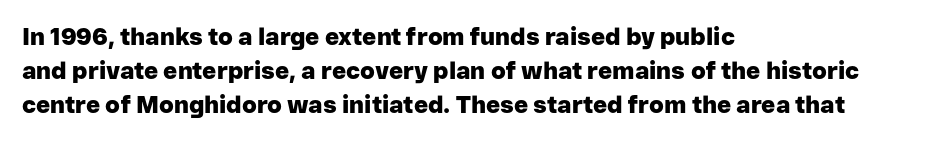
Check under the words: just untouched page. The lettering stays uniformly vertical, giving the passage a roman look. Does the weight exceed regular? Yes, all the way to bold. Leading: standard.
